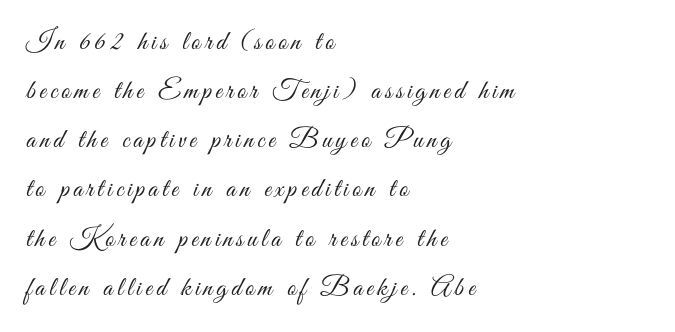
Line beginnings align vertically; line endings do not. Compared with a typical body face, this is equally light or lighter still. The gap between lines stays unmarked.
